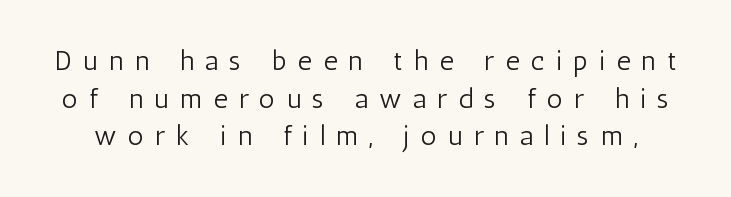
These lines have a slow, spaced-out rhythm from letter to letter. Designer's note — italics off, roman on. This sample keeps an unexceptional amount of space between lines. Type without underlining. A sans-serif font was chosen for this passage.
